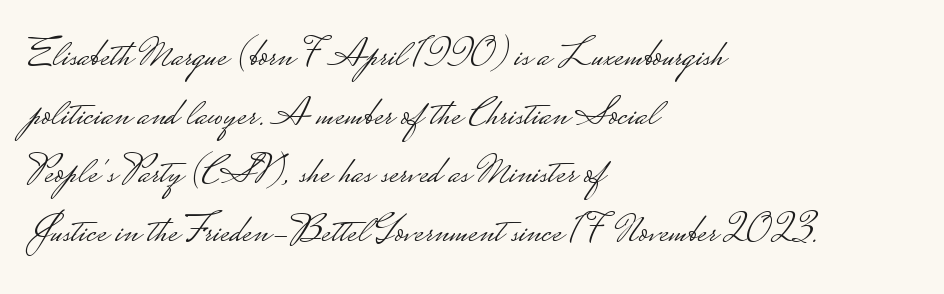
The image shows 41 px light, wide sans-serif type; set left-aligned, normal line spacing (1.43x), normal letter spacing, not underlined; low stroke contrast.
